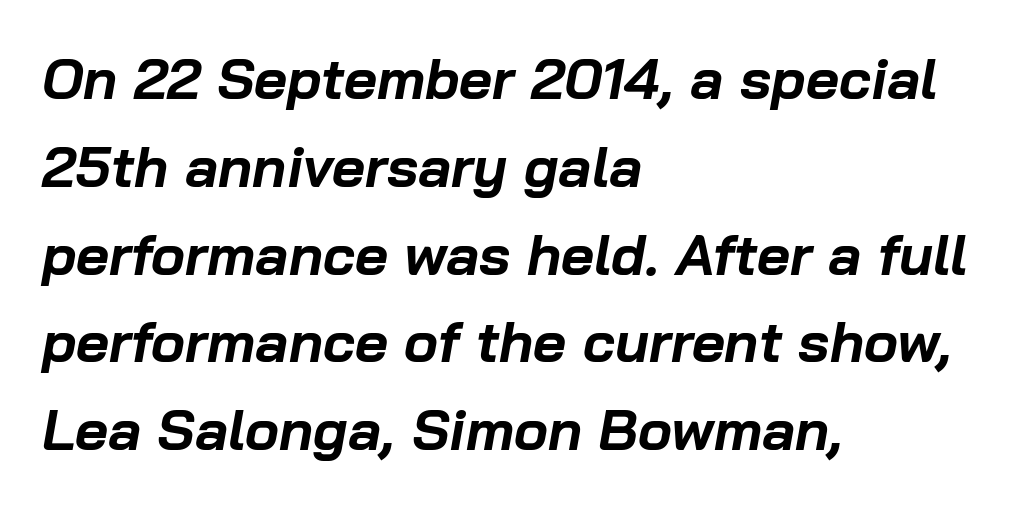
The image shows 57 px bold type, italic (leaning right); set left-aligned, normal line spacing (1.54x), normal letter spacing, not underlined; low stroke contrast and a medium x-height.
